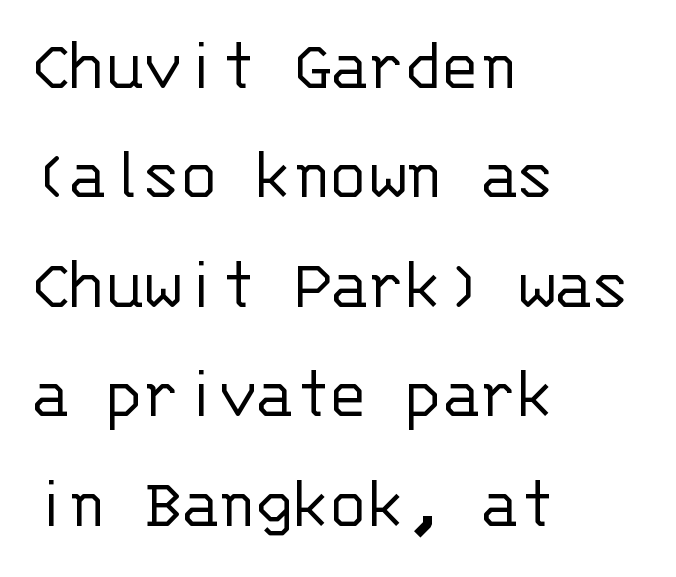
{"serif": "no", "italic": "no", "bold": "no", "weight": "light", "width": "normal", "stroke_contrast": "low", "x_height": "large", "monospaced": "yes", "underline": "no", "align": "left", "line_spacing": "normal", "line_spacing_ratio": 1.44, "letter_spacing": "normal", "letter_spacing_em": 0.0, "glyph_px": 76}
